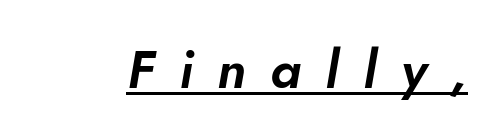
{"serif": "no", "width": "normal", "stroke_contrast": "low", "x_height": "small", "monospaced": "no", "underline": "yes", "letter_spacing": "wide", "letter_spacing_em": 0.46, "glyph_px": 53}
